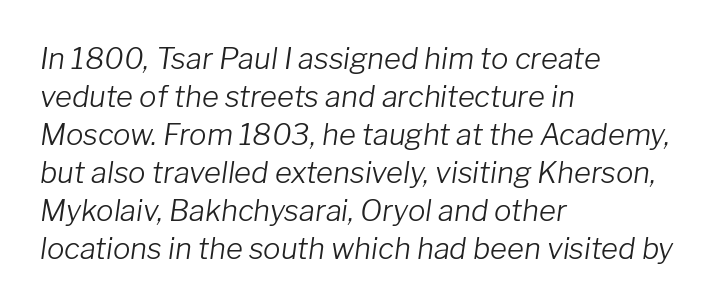
The image shows 29 px light type, italic (leaning right); set left-aligned, normal line spacing (1.31x), normal letter spacing, not underlined; low stroke contrast and a medium x-height.
